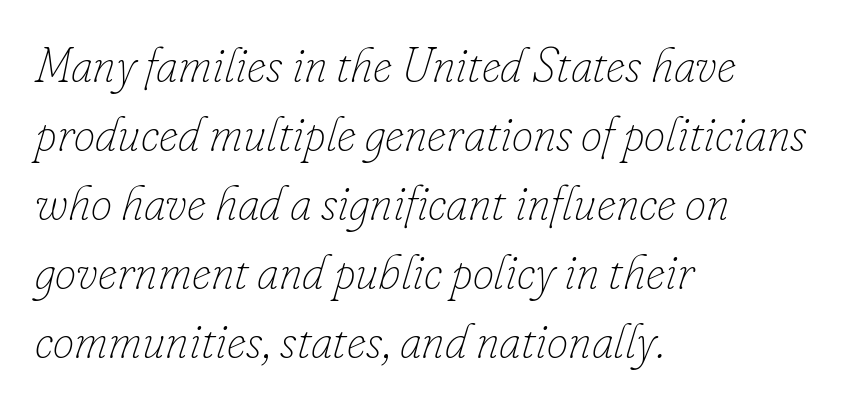
Stroke thickness stays within the range of a standard reading face or lighter. Posture: slanted. Here the designer chose a conventional face with non-uniform glyph widths. Glyph-to-glyph distance matches everyday printed text.
